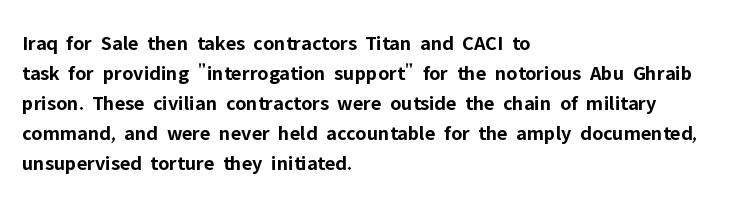
The image shows 21 px bold type, upright; set left-aligned, normal line spacing (1.43x), normal letter spacing, not underlined.
